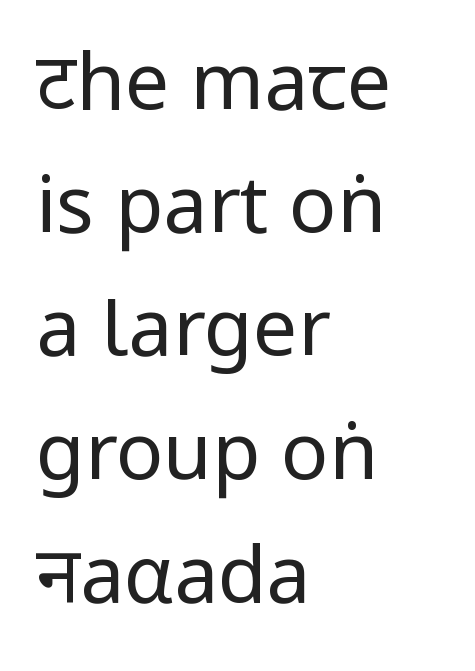
Q: Is the text bold? A: No.
Q: Is the text italic (slanted)? A: No, it is upright.
Q: Is the typeface a serif or a sans-serif typeface? A: Sans-serif.
Q: Is the text underlined? A: No.
Q: How is the paragraph aligned? A: Left-aligned.
Q: Is the spacing between letters normal or unusually wide? A: Normal.
Q: Is the spacing between lines tight, normal or loose? A: Normal.
Q: Width (condensed, normal, or wide)? A: Condensed.
Q: Stroke contrast? A: Low.
Q: x-height? A: Large.
Q: Monospaced? A: No.
